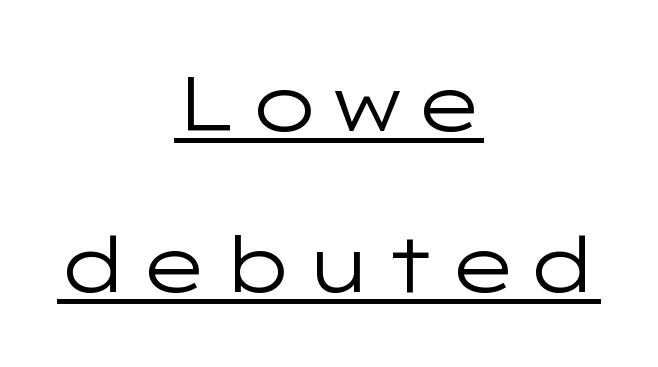
Q: Is the text bold? A: No.
Q: Is the text italic (slanted)? A: No, it is upright.
Q: Is the typeface a serif or a sans-serif typeface? A: Sans-serif.
Q: Is the text underlined? A: Yes.
Q: How is the paragraph aligned? A: Centered.
Q: Is the spacing between lines tight, normal or loose? A: Loose.
Q: Width (condensed, normal, or wide)? A: Wide.
Q: Stroke contrast? A: Low.
Q: x-height? A: Medium.
Q: Monospaced? A: No.
